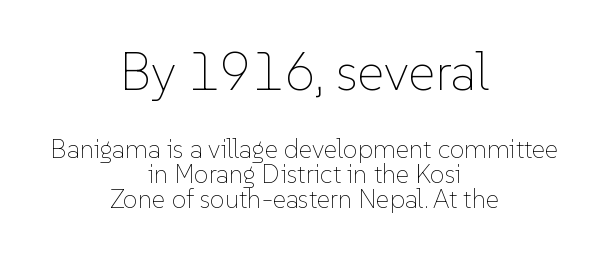
{"italic": "no", "bold": "no", "weight": "thin", "width": "normal", "stroke_contrast": "low", "x_height": "medium", "monospaced": "no", "underline": "no", "align": "center", "line_spacing": "tight", "line_spacing_ratio": 0.97, "letter_spacing": "normal", "letter_spacing_em": 0.0, "larger_block": "first", "size_ratio": 2.04, "glyph_px": 53}
